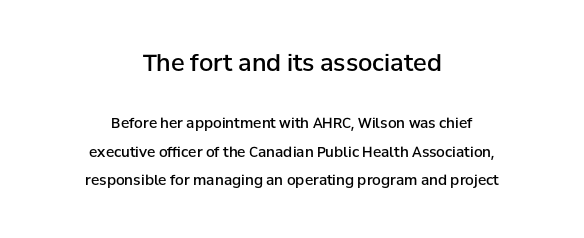
The image shows 23 px text type, upright; set centered, loose line spacing (2.06x), normal letter spacing, not underlined; the first (top) block is 1.64x larger.
